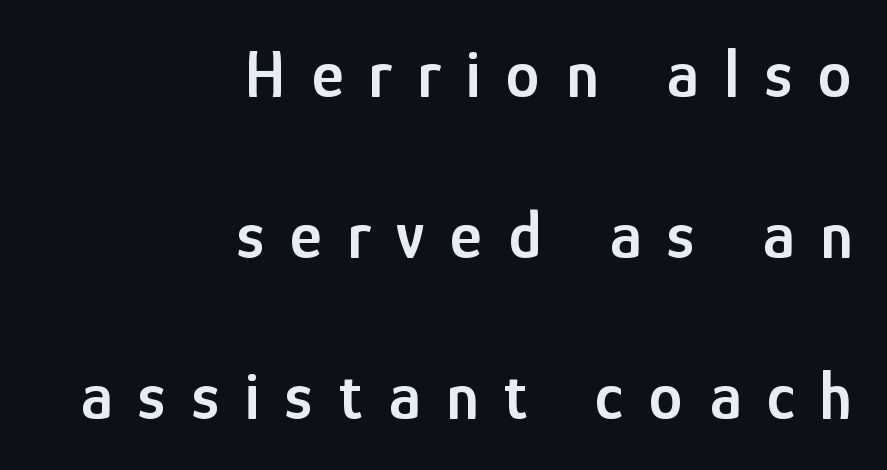
Q: Is the text bold? A: Semi-bold.
Q: Is the text italic (slanted)? A: No, it is upright.
Q: Is the typeface a serif or a sans-serif typeface? A: Sans-serif.
Q: Is the text underlined? A: No.
Q: How is the paragraph aligned? A: Right-aligned.
Q: Is the spacing between letters normal or unusually wide? A: Unusually wide.
Q: Is the spacing between lines tight, normal or loose? A: Loose.
Q: Width (condensed, normal, or wide)? A: Condensed.
Q: Stroke contrast? A: Low.
Q: x-height? A: Medium.
Q: Monospaced? A: No.
